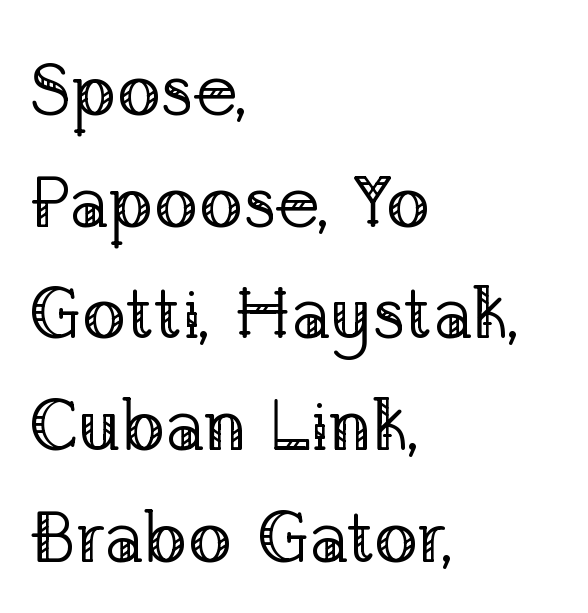
The image shows 73 px regular-weight serif type, upright; set left-aligned, normal line spacing (1.53x), normal letter spacing, not underlined; low stroke contrast and a medium x-height.
